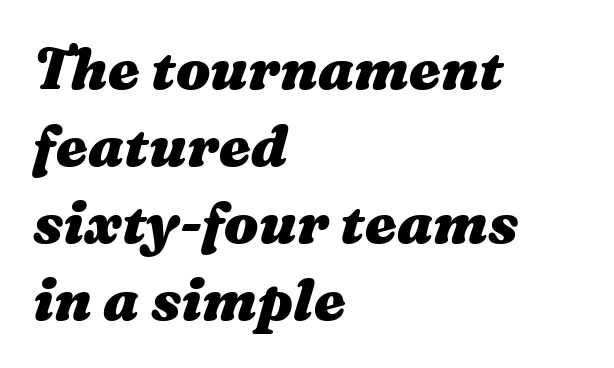
Words appear dense and cohesive because spacing is normal. Set as a true bold cut, around the 700 mark. Which margin do the lines hug? The left one — the right edge is uneven. The passage shown is typed in a proportional face where columns would drift. Slant detected: the letters are inclined.
